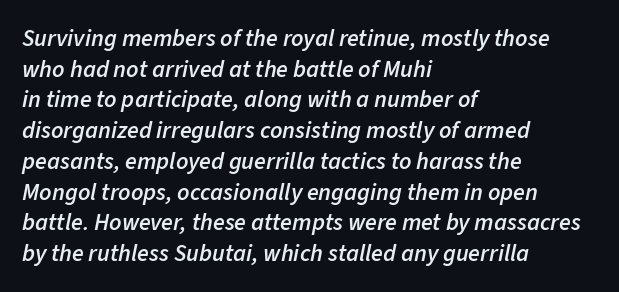
The image shows 24 px text type, italic (leaning right); set left-aligned, normal line spacing (1.28x), normal letter spacing, not underlined.
